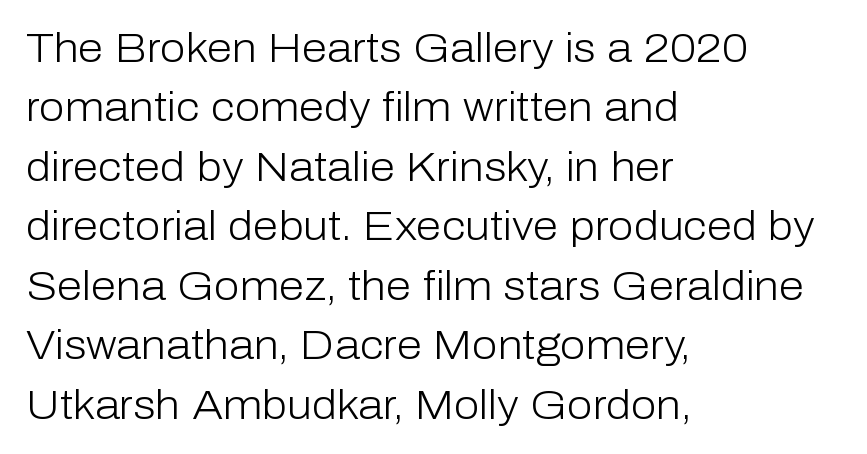
The foot of each line stays bare and open. Notice how the passage keeps a crisp vertical edge on the left only. The strokes are not fattened; the text isn't bold. This is sans-serif lettering, the kind often seen on screens and signage. The rendering uses natural spacing where letterforms have individual widths. The passage shown stacks its lines at a standard gap.
